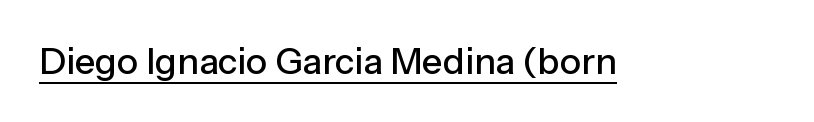
{"serif": "no", "italic": "no", "width": "normal", "stroke_contrast": "low", "x_height": "medium", "monospaced": "no", "underline": "yes", "letter_spacing": "normal", "letter_spacing_em": 0.0, "glyph_px": 36}
